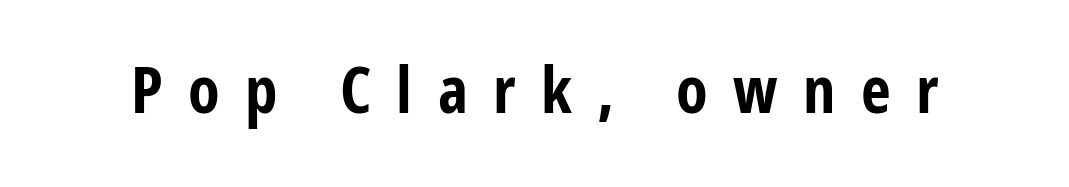
The image shows 65 px bold, condensed sans-serif type, upright; set unusually wide letter spacing (+0.39 em), not underlined; low stroke contrast and a medium x-height.
